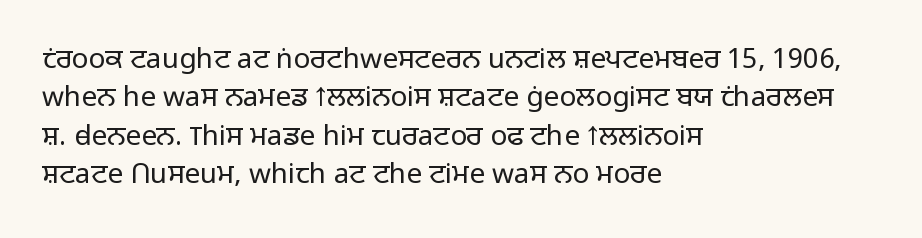
The image shows 28 px light sans-serif type, upright; set left-aligned, normal line spacing (1.37x), normal letter spacing, not underlined; low stroke contrast and a medium x-height.
